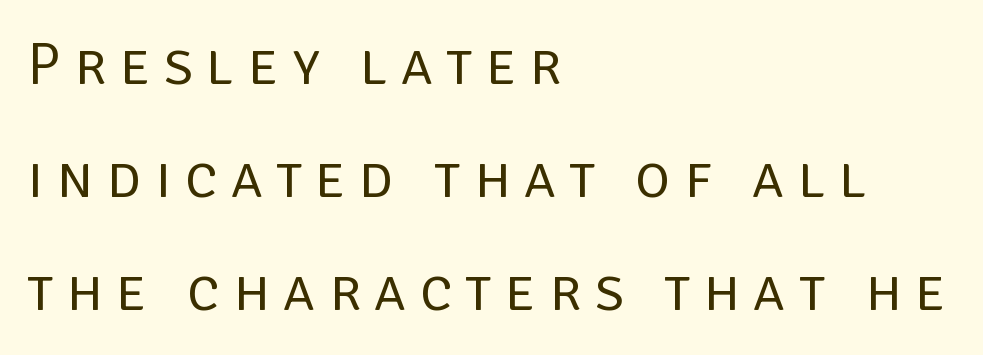
A typesetter would call this heavily tracked-out type. The face used here is proportionally spaced, like ordinary book or web type. Posture: upright roman. The type family on display is of the sans-serif kind. Type without underlining. The typesetter chose a ragged-right arrangement here.
